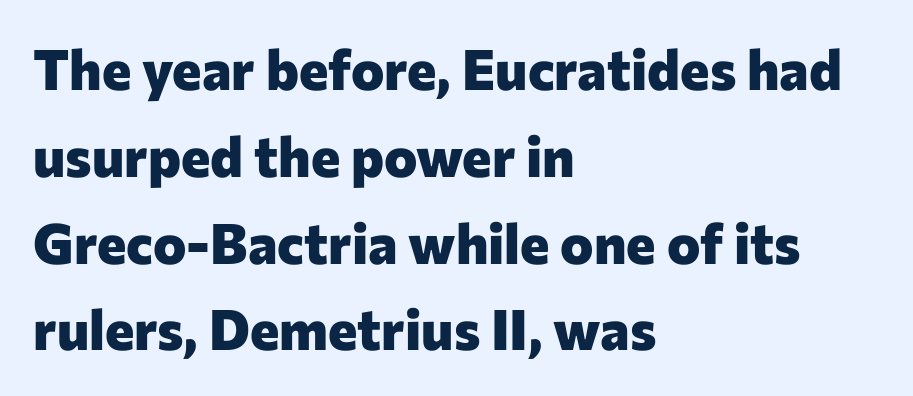
{"serif": "no", "italic": "no", "bold": "yes", "weight": "heavy", "width": "normal", "stroke_contrast": "low", "x_height": "medium", "monospaced": "no", "underline": "no", "align": "left", "line_spacing": "normal", "line_spacing_ratio": 1.55, "letter_spacing": "normal", "letter_spacing_em": 0.0, "glyph_px": 56}
